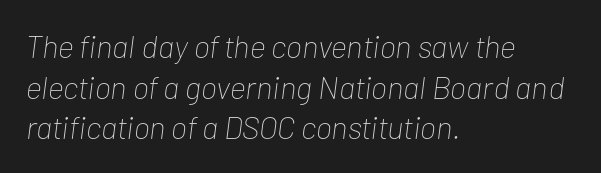
Q: Is the text bold? A: No.
Q: Is the text italic (slanted)? A: Yes, it leans right by about 7 degrees.
Q: Is the text underlined? A: No.
Q: How is the paragraph aligned? A: Left-aligned.
Q: Is the spacing between letters normal or unusually wide? A: Normal.
Q: Is the spacing between lines tight, normal or loose? A: Normal.
Q: Width (condensed, normal, or wide)? A: Condensed.
Q: Stroke contrast? A: Low.
Q: x-height? A: Medium.
Q: Monospaced? A: No.
